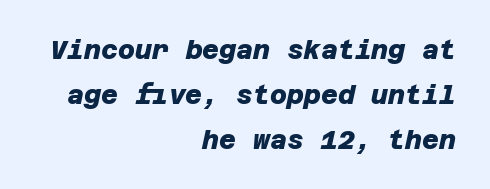
The image shows 26 px bold type; set right-aligned, line spacing 1.73x, normal letter spacing, not underlined.
